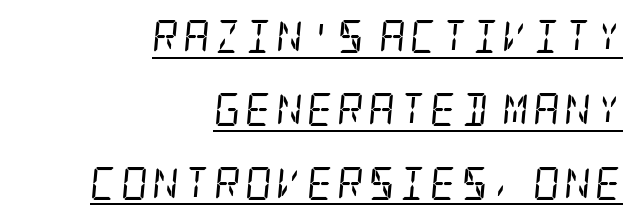
The image shows 33 px regular-weight, condensed serif type, italic (leaning right); set right-aligned, loose line spacing (2.22x), underlined; low stroke contrast and a large x-height.
